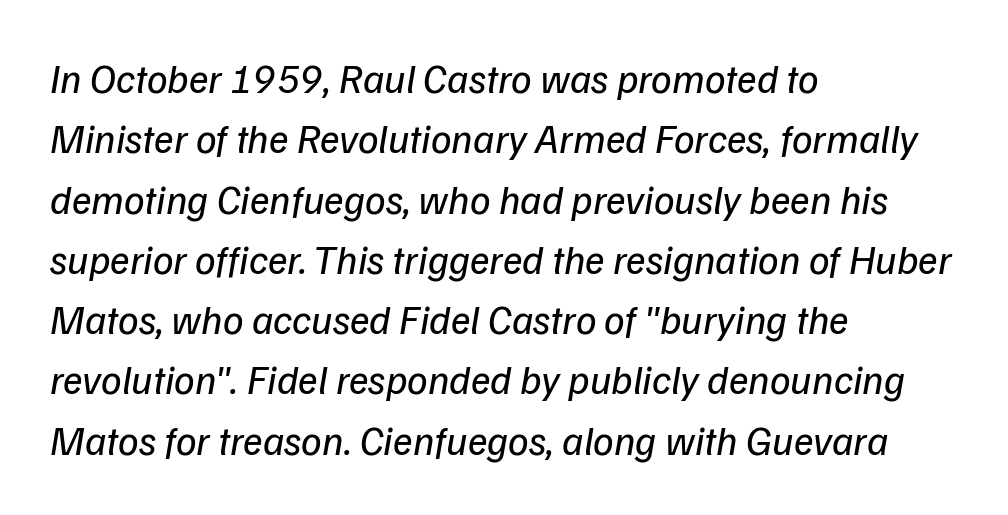
The paragraph has a hard left edge and a soft right edge. The string is rendered with underlining switched off. Typographically, this falls in the sans-serif category. Each letter keeps its own natural width here, so spacing adapts to shape. The tracking reads as untouched default to a designer's eye.
